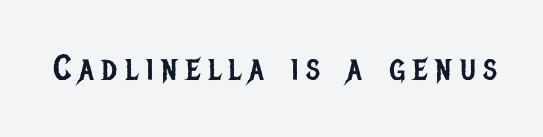
{"serif": "no", "italic": "no", "bold": "no", "weight": "regular", "width": "condensed", "stroke_contrast": "low", "x_height": "large", "monospaced": "no", "underline": "no", "letter_spacing": "wide", "letter_spacing_em": 0.22, "glyph_px": 36}
